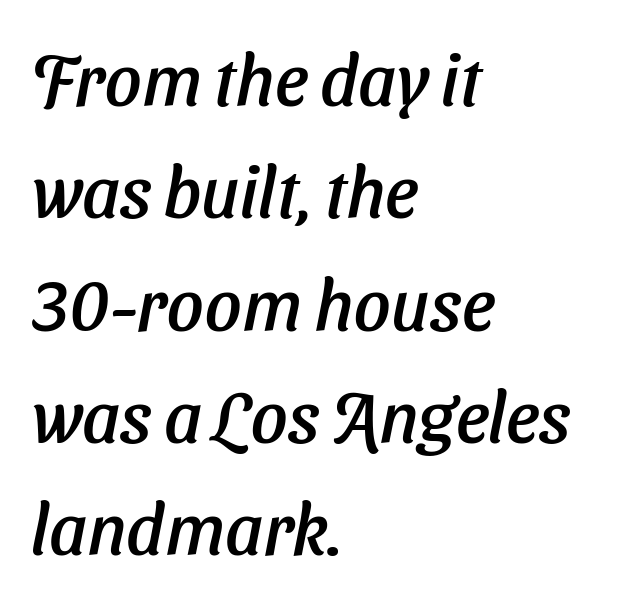
Horizontal alignment here is leftward, the default for most running prose. Students, observe: this is what conventionally led text looks like. A bare baseline throughout the passage. Each word holds together tightly as a unit, with standard inter-letter gaps. A typesetter would call this proportional, since set widths differ per character.
